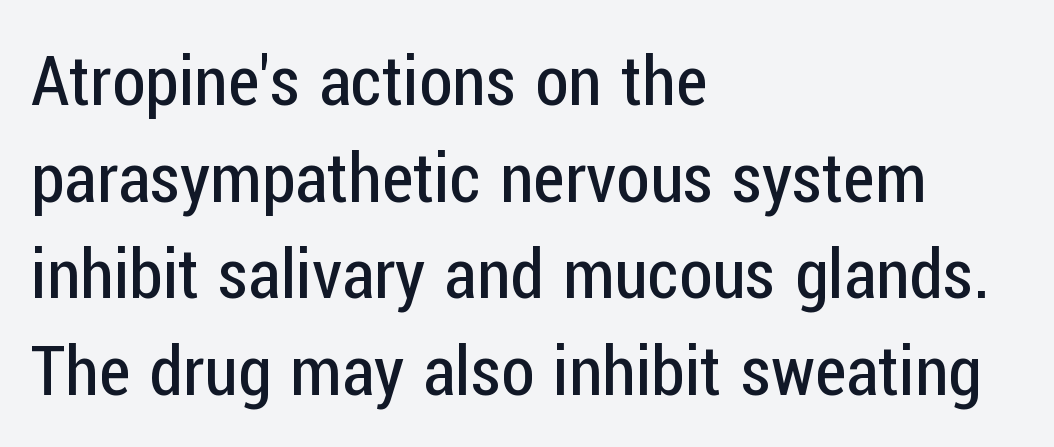
Q: Is the text bold? A: No.
Q: Is the text italic (slanted)? A: No, it is upright.
Q: Is the typeface a serif or a sans-serif typeface? A: Sans-serif.
Q: Is the text underlined? A: No.
Q: How is the paragraph aligned? A: Left-aligned.
Q: Is the spacing between letters normal or unusually wide? A: Normal.
Q: Is the spacing between lines tight, normal or loose? A: Normal.
Q: Width (condensed, normal, or wide)? A: Condensed.
Q: Stroke contrast? A: Low.
Q: x-height? A: Medium.
Q: Monospaced? A: No.
